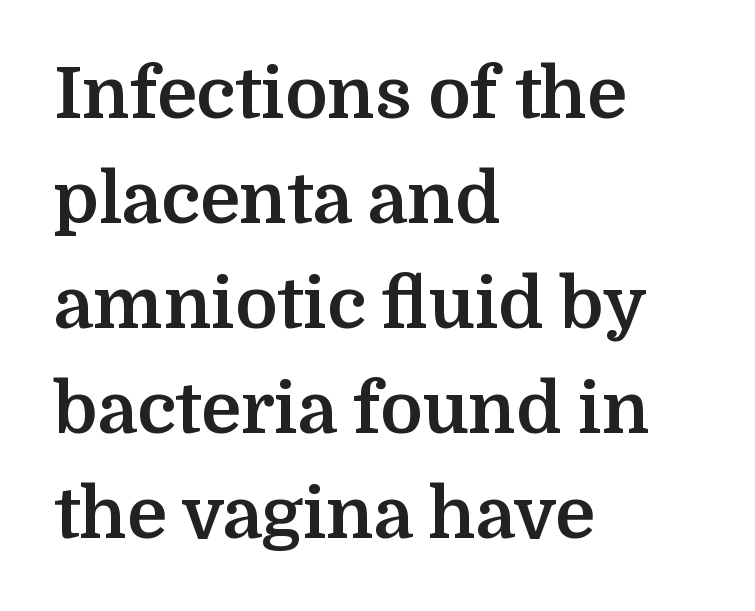
The image shows 71 px bold serif type, upright; set left-aligned, normal line spacing (1.48x), normal letter spacing, not underlined; medium stroke contrast and a medium x-height.
